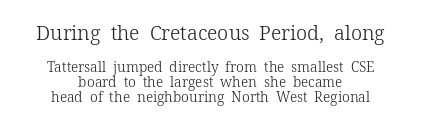
No word sits above an underline. Weight: in the light-to-regular range. The rag falls on both sides of this text block equally. The designer dialed line spacing down below the default. Large over small — that's the arrangement of the two blocks here. The type sits square on the baseline with zero lean.
